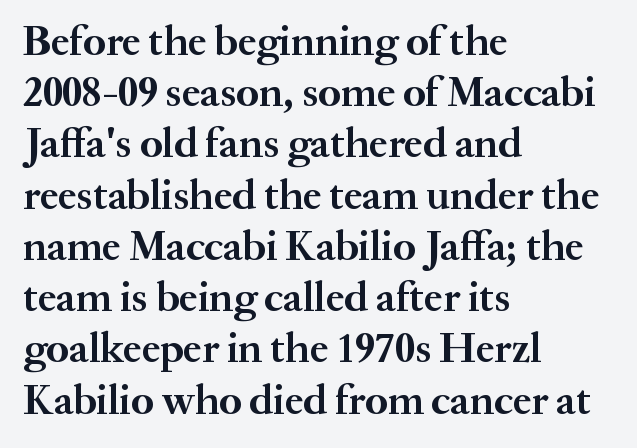
Q: Is the text bold? A: Yes.
Q: Is the text italic (slanted)? A: No, it is upright.
Q: Is the typeface a serif or a sans-serif typeface? A: Serif.
Q: Is the text underlined? A: No.
Q: How is the paragraph aligned? A: Left-aligned.
Q: Is the spacing between letters normal or unusually wide? A: Normal.
Q: Width (condensed, normal, or wide)? A: Normal.
Q: Stroke contrast? A: Medium.
Q: x-height? A: Small.
Q: Monospaced? A: No.
